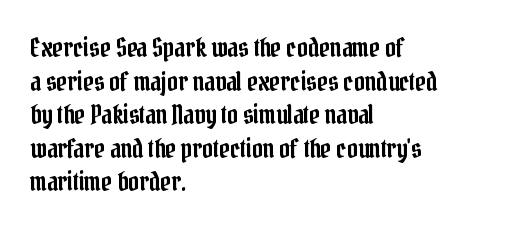
The image shows 26 px text type, upright; set left-aligned, normal line spacing (1.29x), normal letter spacing, not underlined.
